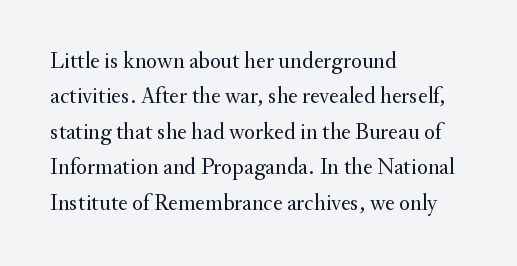
The image shows 23 px text type, upright; set left-aligned, normal line spacing (1.54x), normal letter spacing, not underlined.
